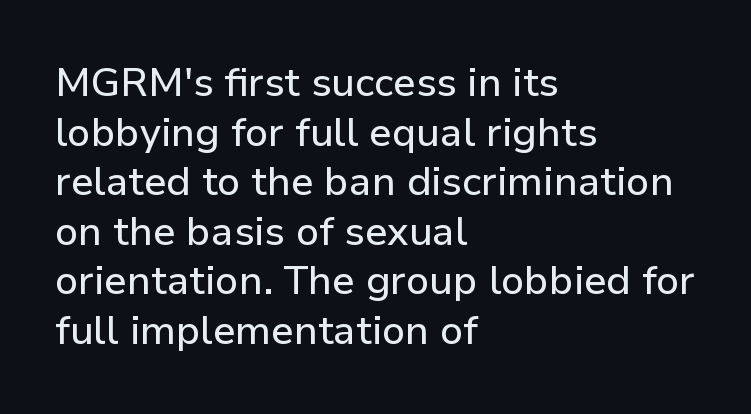
The passage shown is typed in a proportional face where columns would drift. Any mark beneath the type? The region is blank. The lines in this sample share a left origin and differ only in where they stop. Look at the bottom of the vertical strokes: they stop flat, with no serifs. Ascenders rise straight up at ninety degrees.
